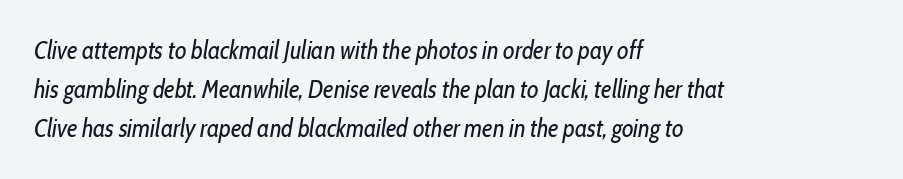
Q: Is the text bold? A: No.
Q: Is the text italic (slanted)? A: Yes, it leans right by about 10 degrees.
Q: Is the text underlined? A: No.
Q: How is the paragraph aligned? A: Left-aligned.
Q: Is the spacing between letters normal or unusually wide? A: Normal.
Q: Is the spacing between lines tight, normal or loose? A: Normal.
